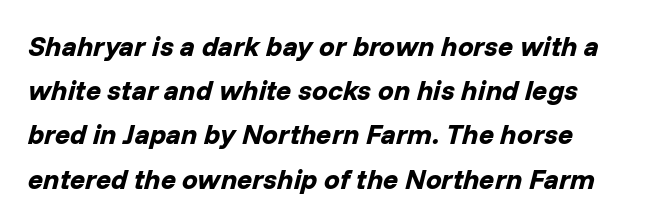
The image shows 28 px bold type, italic (leaning right); set normal line spacing (1.58x), normal letter spacing, not underlined; low stroke contrast and a medium x-height.
